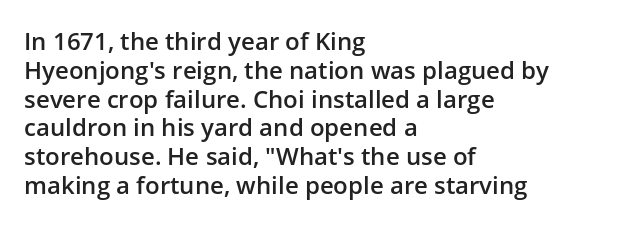
The image shows 24 px text type, upright; set left-aligned, line spacing 1.2x, normal letter spacing, not underlined.
